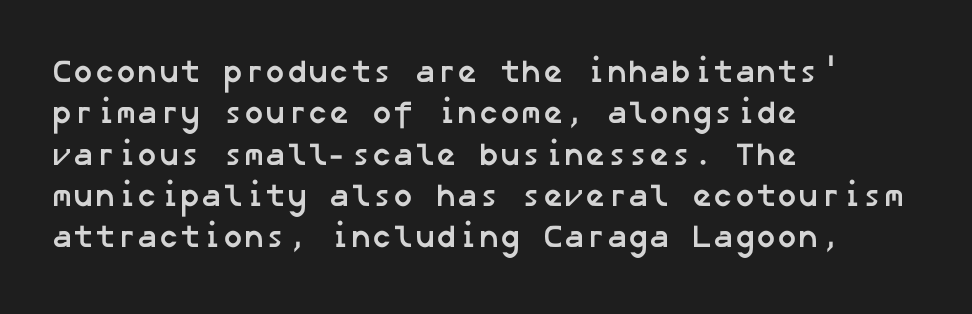
Q: Is the text bold? A: Yes.
Q: Is the typeface a serif or a sans-serif typeface? A: Sans-serif.
Q: Is the text underlined? A: No.
Q: How is the paragraph aligned? A: Left-aligned.
Q: Is the spacing between letters normal or unusually wide? A: Normal.
Q: Is the spacing between lines tight, normal or loose? A: Normal.
Q: Width (condensed, normal, or wide)? A: Normal.
Q: Stroke contrast? A: Low.
Q: x-height? A: Medium.
